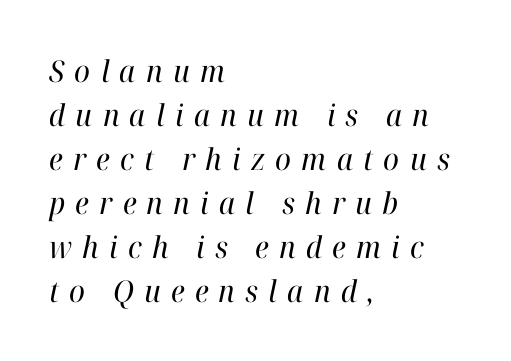
{"serif": "yes", "italic": "yes", "lean": "right", "slant_degrees": 12, "bold": "no", "weight": "regular", "width": "normal", "stroke_contrast": "high", "x_height": "medium", "monospaced": "no", "underline": "no", "align": "left", "line_spacing": "normal", "line_spacing_ratio": 1.47, "letter_spacing": "wide", "letter_spacing_em": 0.34, "glyph_px": 30}
